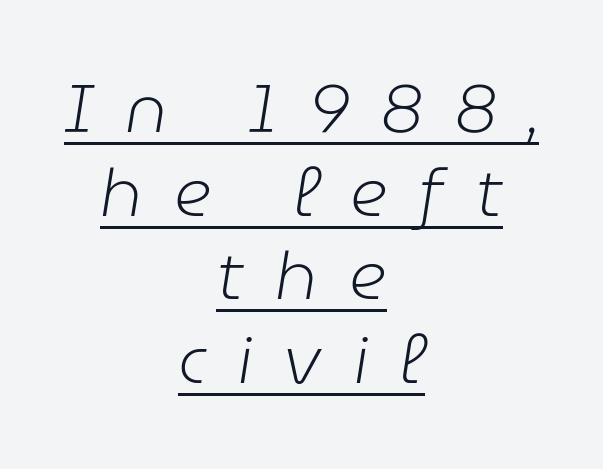
{"italic": "yes", "lean": "right", "slant_degrees": 9, "bold": "no", "weight": "light", "width": "normal", "stroke_contrast": "low", "x_height": "medium", "monospaced": "no", "underline": "yes", "align": "center", "line_spacing": "normal", "line_spacing_ratio": 1.25, "letter_spacing": "wide", "letter_spacing_em": 0.47, "glyph_px": 67}
